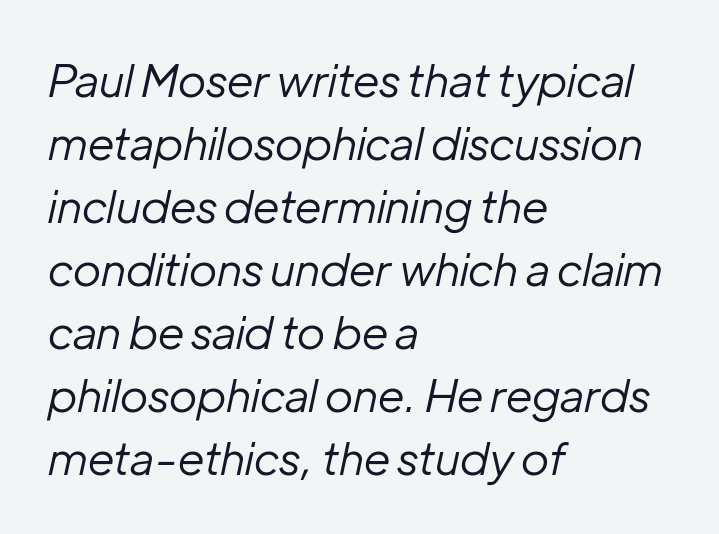
Students, note that the glyphs here touch the page at normal intervals. Each row of text sits above clean, open space. Ink coverage per letter is moderate at most. The passage is arranged the way most books set body copy — flush left.
